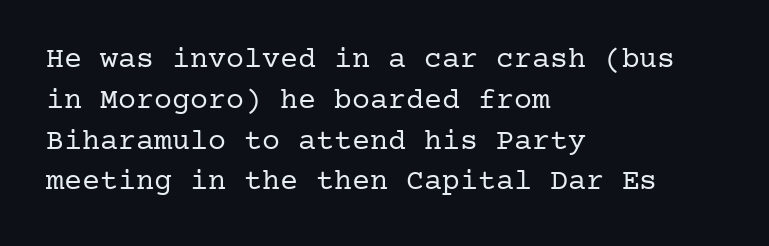
Line beginnings align vertically; line endings do not. Decoration check: the copy has no underline. Italic? Not at all — the glyphs are vertical. Heft: none added — not bold. I'd call this a serif setting — the letters wear small feet.
